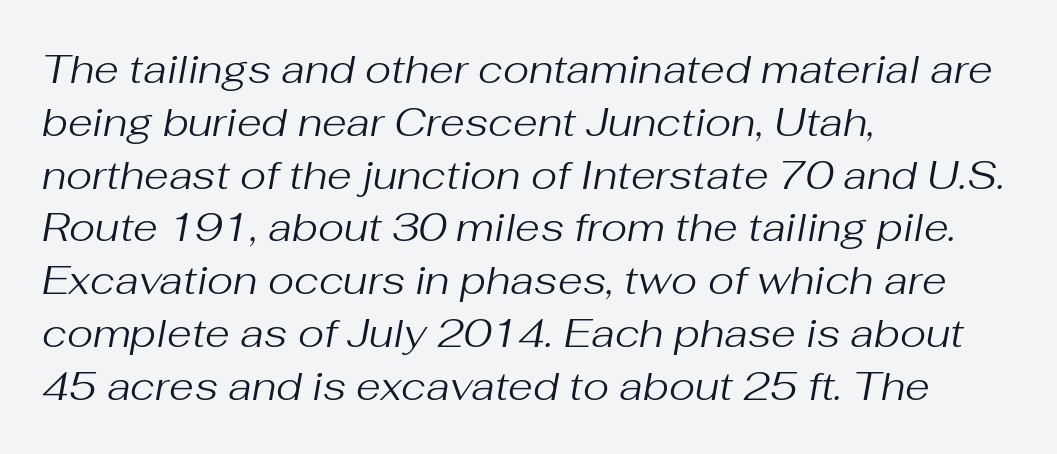
{"italic": "yes", "lean": "right", "slant_degrees": 10, "bold": "no", "weight": "regular", "width": "normal", "stroke_contrast": "medium", "x_height": "medium", "monospaced": "no", "underline": "no", "align": "left", "line_spacing": "normal", "line_spacing_ratio": 1.32, "letter_spacing": "normal", "letter_spacing_em": 0.0, "glyph_px": 40}
